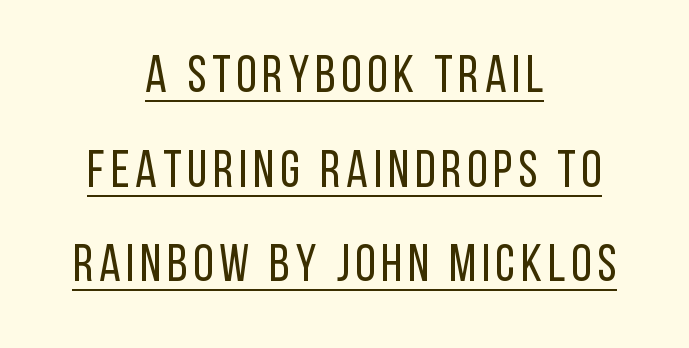
The image shows 52 px regular-weight, condensed sans-serif type, upright; set centered, line spacing 1.82x, underlined; low stroke contrast and a large x-height.
